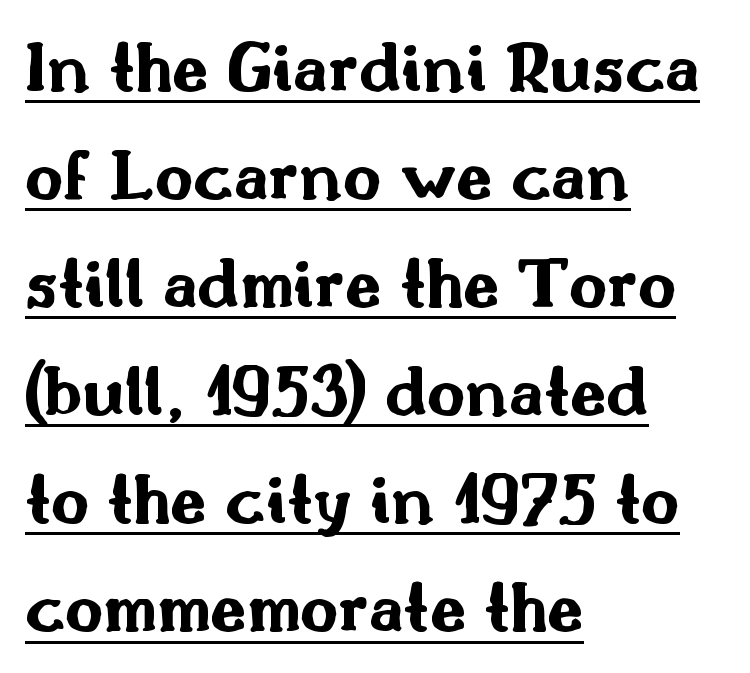
Caption: standard tracking, unaltered. Somebody hit Ctrl+U on this one — the words are underlined. If you drew a line through each stem, it would be perfectly vertical. Each line starts at the same left margin while the right side varies. The text was rendered using a sans face with plain stroke endings.
